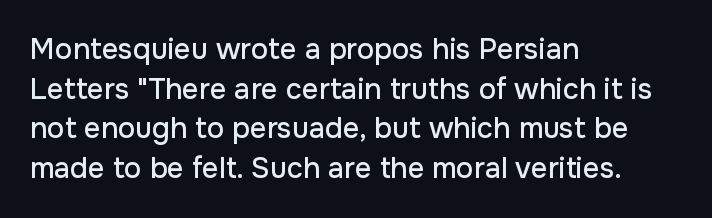
The image shows 29 px sans-serif type, upright; set left-aligned, normal line spacing (1.37x), normal letter spacing, not underlined; low stroke contrast and a medium x-height.
